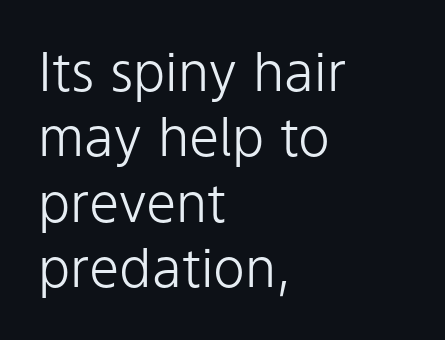
The image shows 54 px light sans-serif type, upright; set left-aligned, line spacing 1.21x, normal letter spacing, not underlined; low stroke contrast and a medium x-height.
